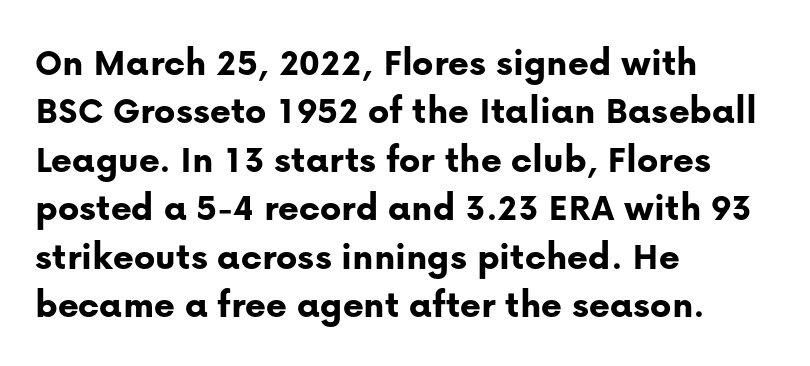
{"serif": "no", "italic": "no", "bold": "yes", "weight": "bold", "width": "normal", "stroke_contrast": "low", "x_height": "medium", "monospaced": "no", "underline": "no", "align": "left", "line_spacing_ratio": 1.21, "letter_spacing": "normal", "letter_spacing_em": 0.0, "glyph_px": 40}
